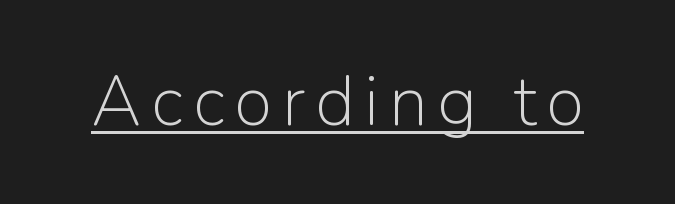
Note the varied advance widths — an 'i' is clearly narrower than an 'm'. You can tell from the bare stems that sans-serif type was used. Check the space under the baseline: a stroke is drawn there. Posture: straight, roman, zero tilt. Weight: in the light-to-regular range.
